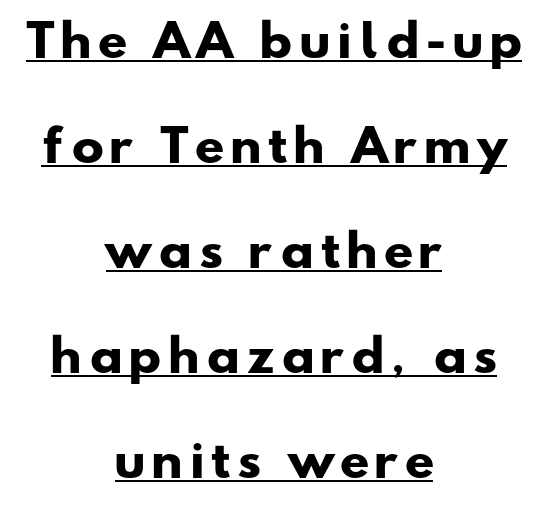
Q: Is the text bold? A: Yes.
Q: Is the typeface a serif or a sans-serif typeface? A: Sans-serif.
Q: Is the text underlined? A: Yes.
Q: How is the paragraph aligned? A: Centered.
Q: Is the spacing between lines tight, normal or loose? A: Loose.
Q: Width (condensed, normal, or wide)? A: Wide.
Q: Stroke contrast? A: Low.
Q: x-height? A: Small.
Q: Monospaced? A: No.
